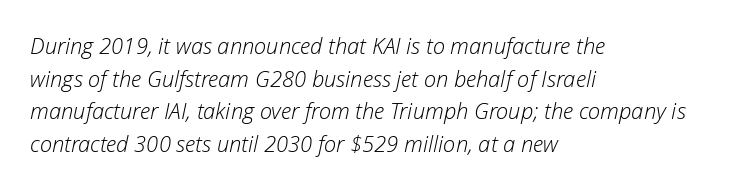
A typesetter would call this zero additional tracking. Caption: face not bold, strokes unweighted. Tall strokes in this sample are angled rather than plumb. The strip under each line holds only bare page. If you measured baseline to baseline, you'd find a middling distance.
